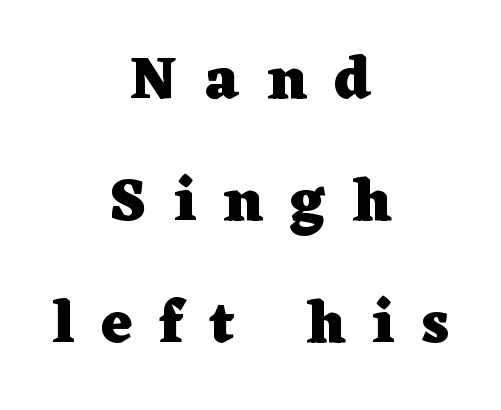
Q: Is the text bold? A: Yes.
Q: Is the text italic (slanted)? A: No, it is upright.
Q: Is the typeface a serif or a sans-serif typeface? A: Serif.
Q: Is the text underlined? A: No.
Q: How is the paragraph aligned? A: Centered.
Q: Is the spacing between letters normal or unusually wide? A: Unusually wide.
Q: Is the spacing between lines tight, normal or loose? A: Loose.
Q: Width (condensed, normal, or wide)? A: Wide.
Q: Stroke contrast? A: Low.
Q: x-height? A: Medium.
Q: Monospaced? A: No.
